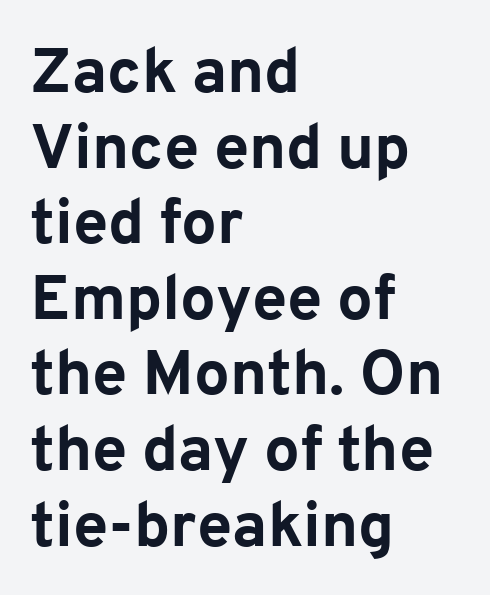
Layout note: lines flush left. The face used here is rendered with its standard letterfit. This sample has the flowing, uneven cadence of proportional lettering. Check under the words: just untouched page. Does the lettering tilt? It doesn't — this is upright. The passage shown is emphatically bold.
